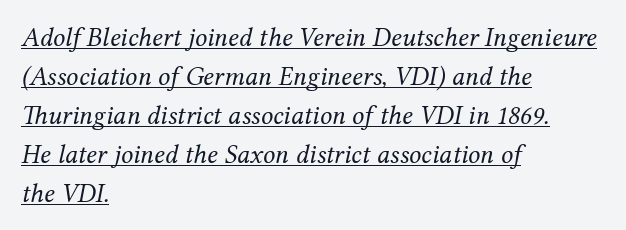
A student would call this left alignment; a typographer would say flush left, rag right. A typographer would call this underscored text. Leading: standard. Nothing unusual about the tracking: characters are spaced as the font intends. This is not heavy type; no bold has been used. There's an unmistakable incline to the writing here.
